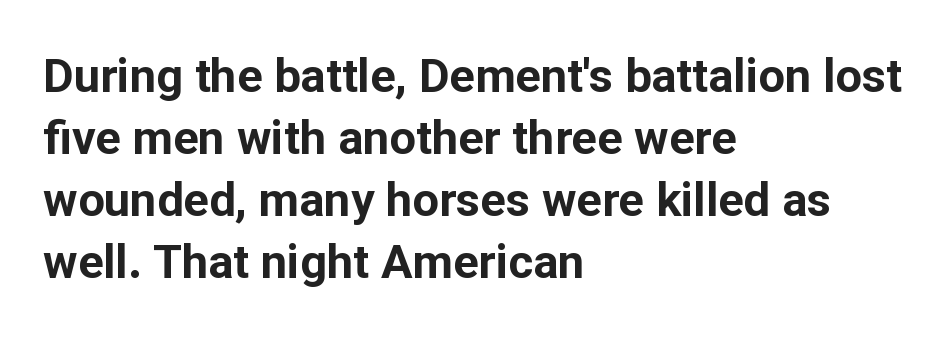
The image shows 47 px bold sans-serif type, upright; set left-aligned, normal line spacing (1.32x), normal letter spacing, not underlined; low stroke contrast and a medium x-height.
